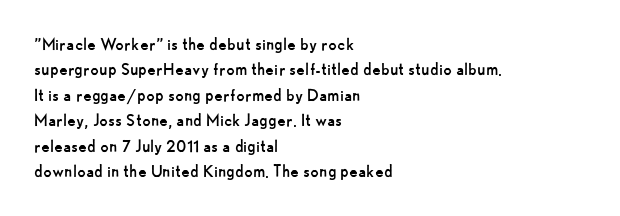
{"italic": "no", "bold": "no", "underline": "no", "align": "left", "line_spacing": "normal", "line_spacing_ratio": 1.27, "letter_spacing": "normal", "letter_spacing_em": 0.0, "glyph_px": 20}
